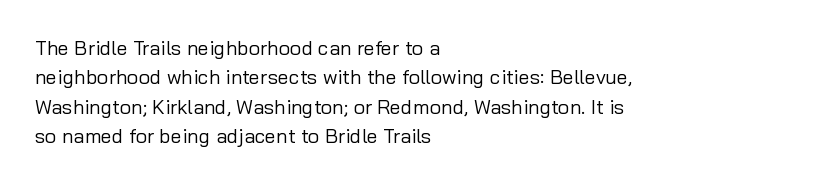
The image shows 20 px text type, upright; set left-aligned, normal line spacing (1.47x), normal letter spacing, not underlined.
